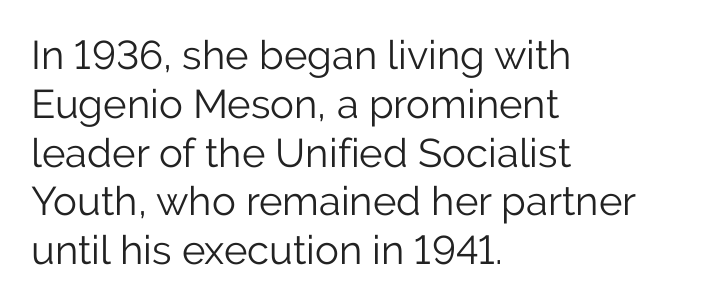
Q: Is the text bold? A: No.
Q: Is the text italic (slanted)? A: No, it is upright.
Q: Is the typeface a serif or a sans-serif typeface? A: Sans-serif.
Q: Is the text underlined? A: No.
Q: How is the paragraph aligned? A: Left-aligned.
Q: Is the spacing between letters normal or unusually wide? A: Normal.
Q: Width (condensed, normal, or wide)? A: Normal.
Q: Stroke contrast? A: Low.
Q: x-height? A: Medium.
Q: Monospaced? A: No.
